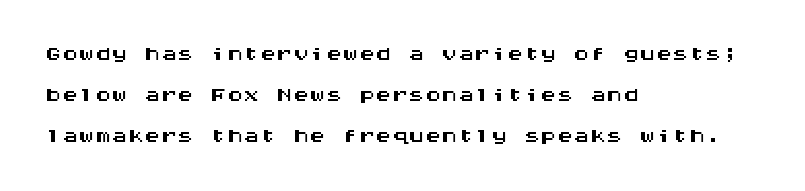
Q: Is the text italic (slanted)? A: No, it is upright.
Q: Is the typeface a serif or a sans-serif typeface? A: Sans-serif.
Q: Is the text underlined? A: No.
Q: How is the paragraph aligned? A: Left-aligned.
Q: Is the spacing between letters normal or unusually wide? A: Normal.
Q: Is the spacing between lines tight, normal or loose? A: Normal.
Q: Width (condensed, normal, or wide)? A: Wide.
Q: Stroke contrast? A: Medium.
Q: x-height? A: Large.
Q: Monospaced? A: Yes.
